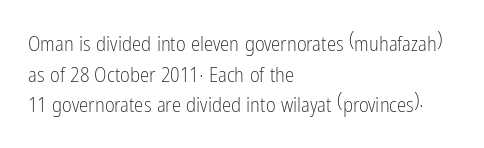
The image shows 21 px text type, upright; set left-aligned, normal line spacing (1.46x), normal letter spacing, not underlined.
